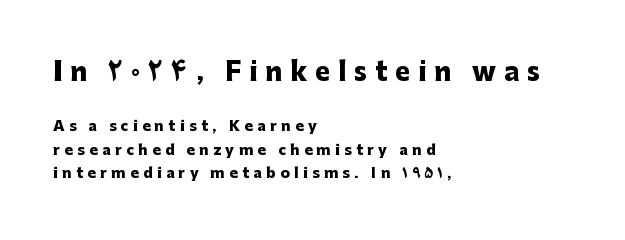
{"italic": "no", "bold": "yes", "underline": "no", "align": "left", "line_spacing": "normal", "line_spacing_ratio": 1.68, "letter_spacing": "wide", "letter_spacing_em": 0.32, "larger_block": "first", "size_ratio": 1.79, "glyph_px": 25}
